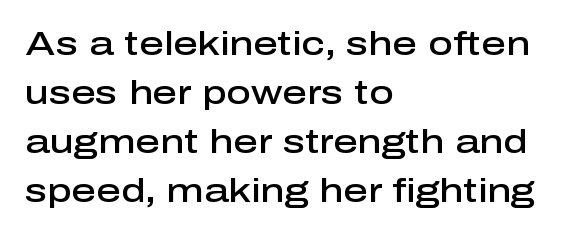
The image shows 34 px semibold sans-serif type, upright; set left-aligned, normal line spacing (1.44x), normal letter spacing, not underlined; low stroke contrast and a medium x-height.
